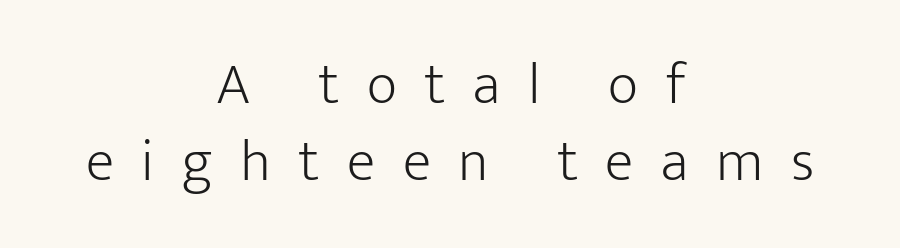
The image shows 59 px light sans-serif type, upright; set centered, normal line spacing (1.3x), unusually wide letter spacing (+0.47 em), not underlined; low stroke contrast and a medium x-height.
